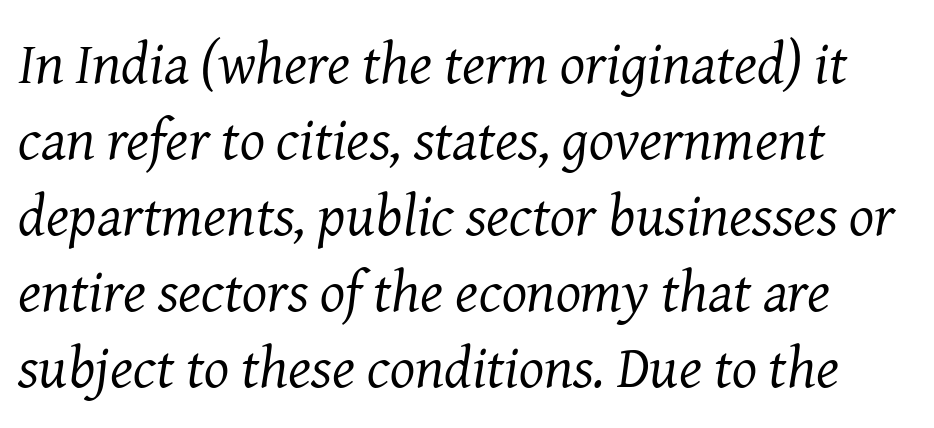
One glance says typical: line gaps are just what's usual. The lines in this sample share a left origin and differ only in where they stop. Proportional: the letters do not fall into vertical columns. The axis of the letterforms is tilted away from vertical. The gap between lines stays unmarked. Counters stay open thanks to moderate or lighter strokes.
